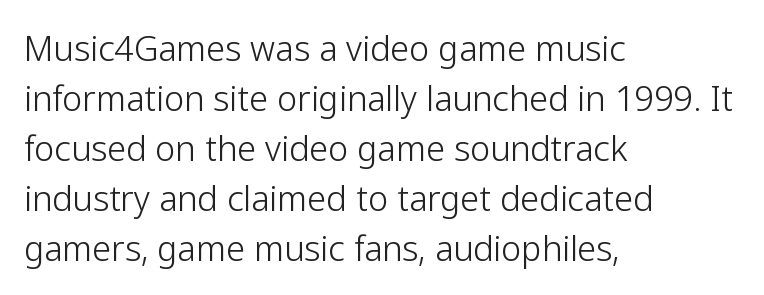
Q: Is the text bold? A: No.
Q: Is the text italic (slanted)? A: No, it is upright.
Q: Is the typeface a serif or a sans-serif typeface? A: Sans-serif.
Q: Is the text underlined? A: No.
Q: How is the paragraph aligned? A: Left-aligned.
Q: Is the spacing between letters normal or unusually wide? A: Normal.
Q: Is the spacing between lines tight, normal or loose? A: Normal.
Q: Width (condensed, normal, or wide)? A: Normal.
Q: Stroke contrast? A: Low.
Q: x-height? A: Medium.
Q: Monospaced? A: No.
